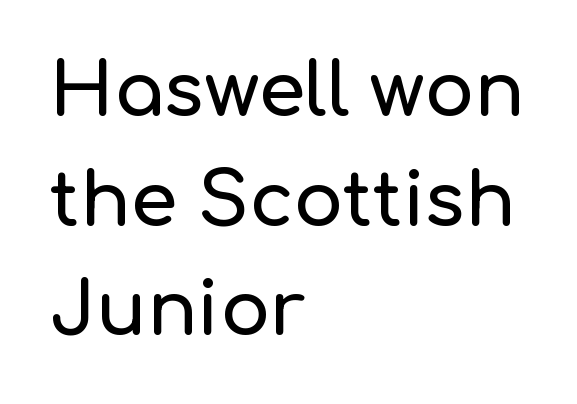
Q: Is the text italic (slanted)? A: No, it is upright.
Q: Is the typeface a serif or a sans-serif typeface? A: Sans-serif.
Q: Is the text underlined? A: No.
Q: How is the paragraph aligned? A: Left-aligned.
Q: Is the spacing between letters normal or unusually wide? A: Normal.
Q: Is the spacing between lines tight, normal or loose? A: Normal.
Q: Width (condensed, normal, or wide)? A: Normal.
Q: Stroke contrast? A: Low.
Q: x-height? A: Medium.
Q: Monospaced? A: No.
